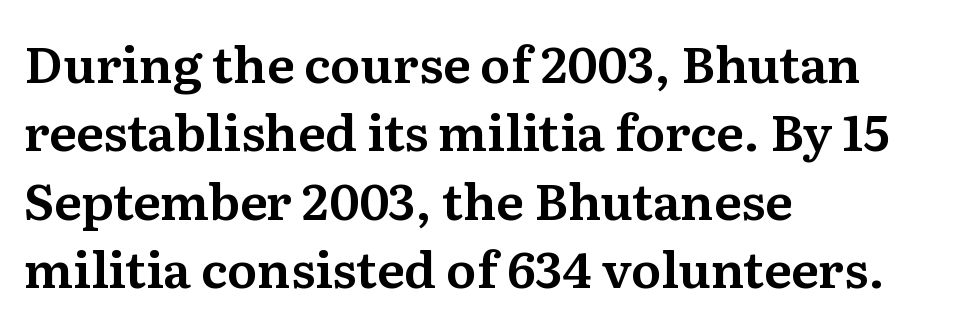
Q: Is the text italic (slanted)? A: No, it is upright.
Q: Is the typeface a serif or a sans-serif typeface? A: Serif.
Q: Is the text underlined? A: No.
Q: How is the paragraph aligned? A: Left-aligned.
Q: Is the spacing between letters normal or unusually wide? A: Normal.
Q: Is the spacing between lines tight, normal or loose? A: Normal.
Q: Width (condensed, normal, or wide)? A: Normal.
Q: Stroke contrast? A: Medium.
Q: x-height? A: Medium.
Q: Monospaced? A: No.
